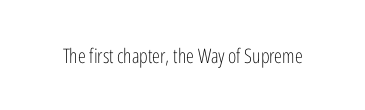
{"italic": "no", "bold": "no", "underline": "no", "letter_spacing": "normal", "letter_spacing_em": 0.0, "glyph_px": 20}
